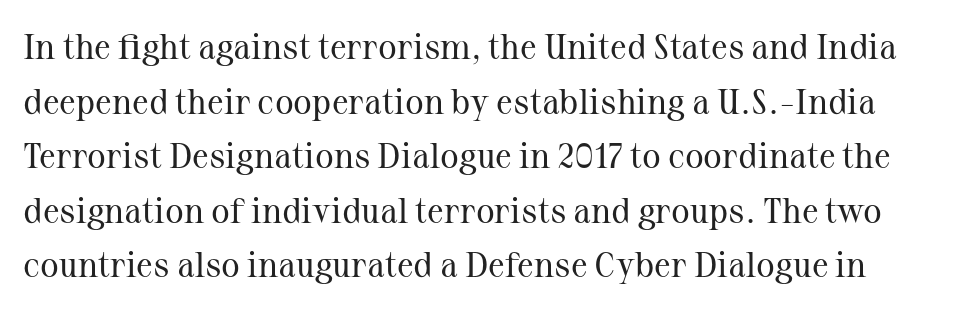
The image shows 35 px regular-weight serif type, upright; set normal line spacing (1.56x), normal letter spacing, not underlined; medium stroke contrast and a medium x-height.
